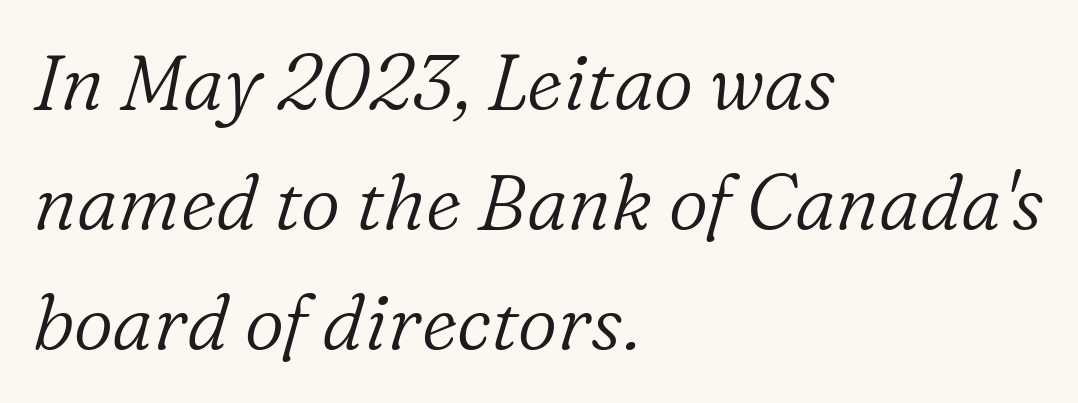
The image shows 77 px light serif type, italic (leaning right); set left-aligned, normal line spacing (1.56x), normal letter spacing, not underlined; low stroke contrast and a medium x-height.
